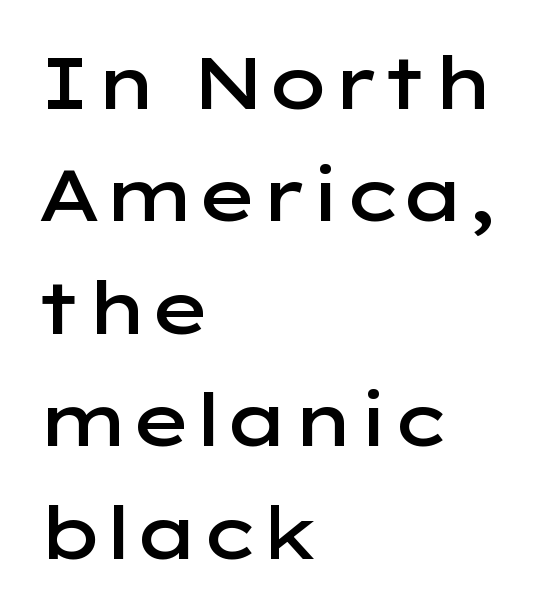
{"serif": "no", "italic": "no", "bold": "semi", "weight": "semibold", "width": "wide", "stroke_contrast": "low", "x_height": "medium", "monospaced": "no", "underline": "no", "align": "left", "line_spacing": "normal", "line_spacing_ratio": 1.54, "letter_spacing": "normal", "letter_spacing_em": 0.0, "glyph_px": 73}
